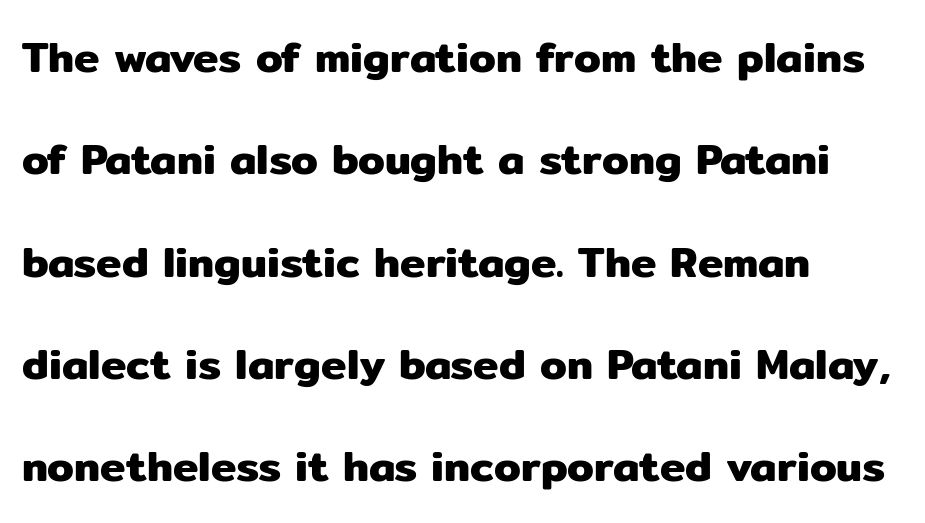
The image shows 43 px sans-serif type, upright; set left-aligned, loose line spacing (2.38x), normal letter spacing, not underlined; low stroke contrast and a medium x-height.
